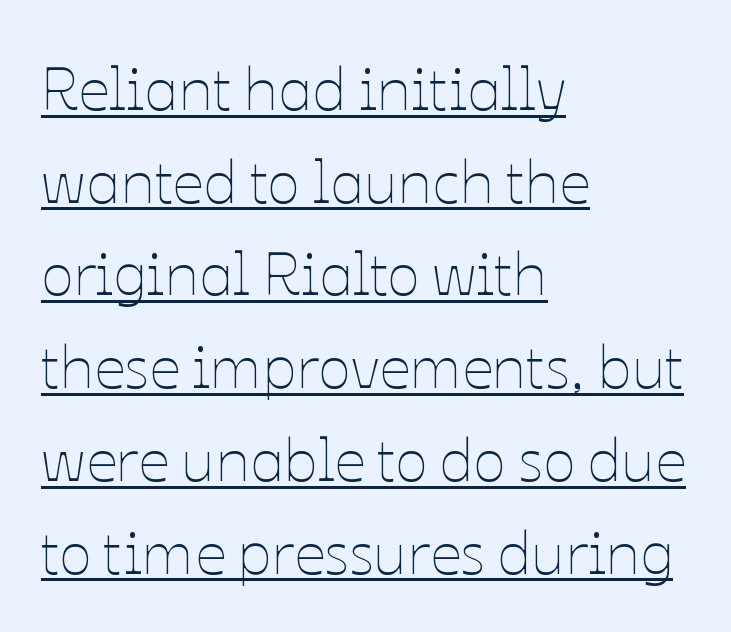
Italic: no, the glyphs are upright roman. Left-aligned paragraph, ragged on the right. Rows of type keep a routine distance in the vertical direction. This sample uses plain, unmodified letter spacing. Here the designer chose a conventional face with non-uniform glyph widths.
